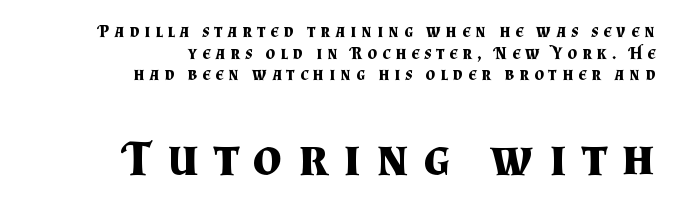
The image shows 51 px bold serif type, upright; set right-aligned, normal line spacing (1.27x), unusually wide letter spacing (+0.3 em), not underlined; the second (bottom) block is 3.0x larger; medium stroke contrast and a small x-height.
